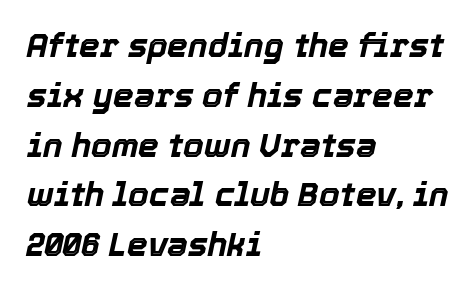
{"italic": "yes", "lean": "right", "slant_degrees": 12, "bold": "yes", "weight": "bold", "width": "normal", "x_height": "medium", "monospaced": "no", "underline": "no", "align": "left", "line_spacing": "normal", "line_spacing_ratio": 1.51, "letter_spacing": "normal", "letter_spacing_em": 0.0, "glyph_px": 33}
